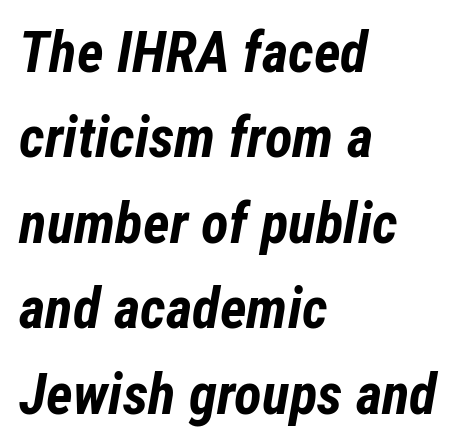
Spacing between characters is what you'd get straight out of the box. Is this a fixed-width face? No — the glyphs have proportional, varying widths. Baseline-to-baseline distance is the conventional proportion of letter height. It's the slanting kind of type. Every row of glyphs begins at an identical x-position on the left.
